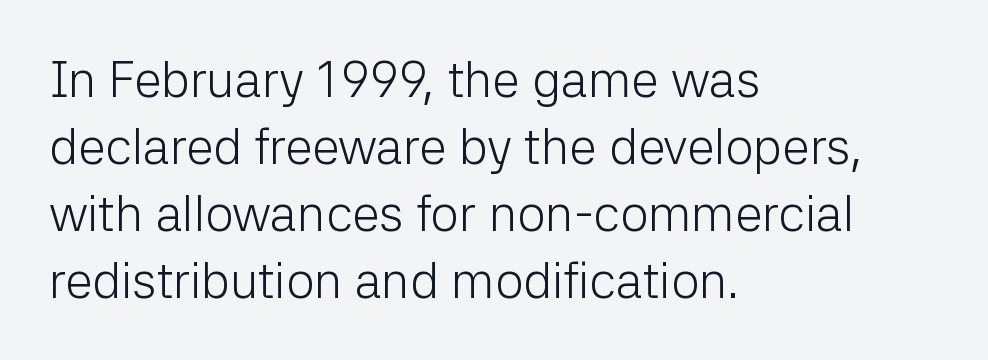
The image shows 50 px light sans-serif type, upright; set left-aligned, normal line spacing (1.34x), normal letter spacing, not underlined; low stroke contrast and a medium x-height.
